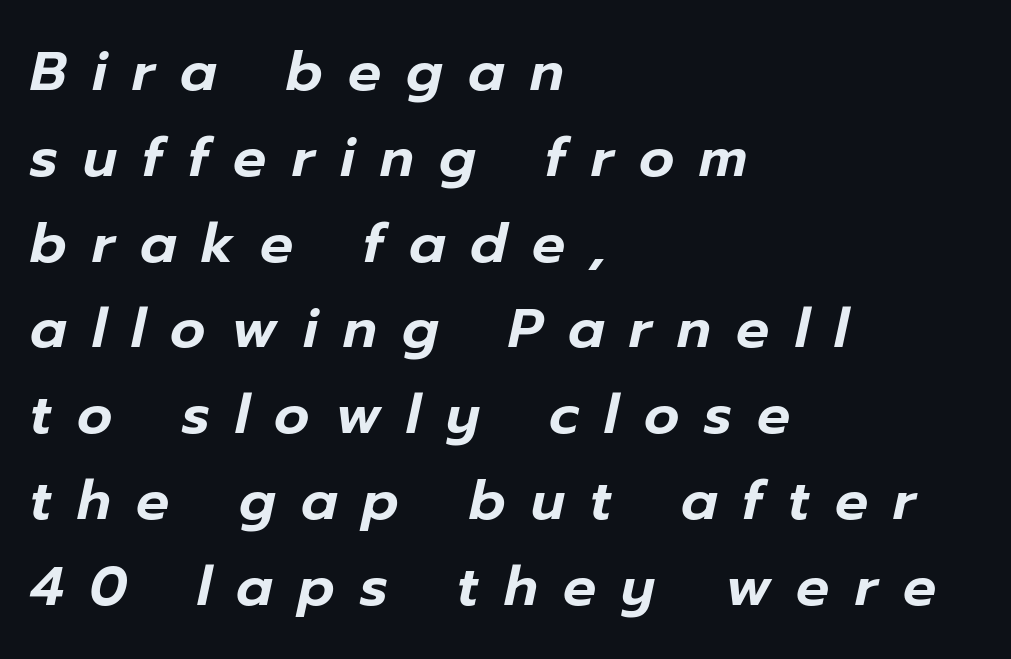
{"italic": "yes", "lean": "right", "slant_degrees": 12, "width": "normal", "stroke_contrast": "low", "x_height": "medium", "monospaced": "no", "underline": "no", "align": "left", "line_spacing": "normal", "line_spacing_ratio": 1.56, "letter_spacing": "wide", "letter_spacing_em": 0.46, "glyph_px": 55}
